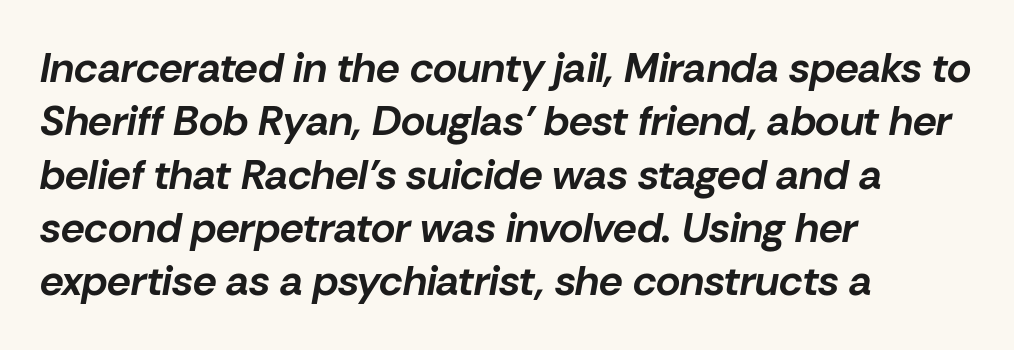
Q: Is the text bold? A: Yes.
Q: Is the text italic (slanted)? A: Yes, it leans right by about 10 degrees.
Q: Is the text underlined? A: No.
Q: How is the paragraph aligned? A: Left-aligned.
Q: Is the spacing between letters normal or unusually wide? A: Normal.
Q: Is the spacing between lines tight, normal or loose? A: Normal.
Q: Width (condensed, normal, or wide)? A: Normal.
Q: Stroke contrast? A: Low.
Q: x-height? A: Medium.
Q: Monospaced? A: No.
